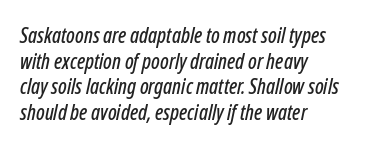
The image shows 21 px text type, italic (leaning right); set left-aligned, line spacing 1.22x, normal letter spacing, not underlined.
